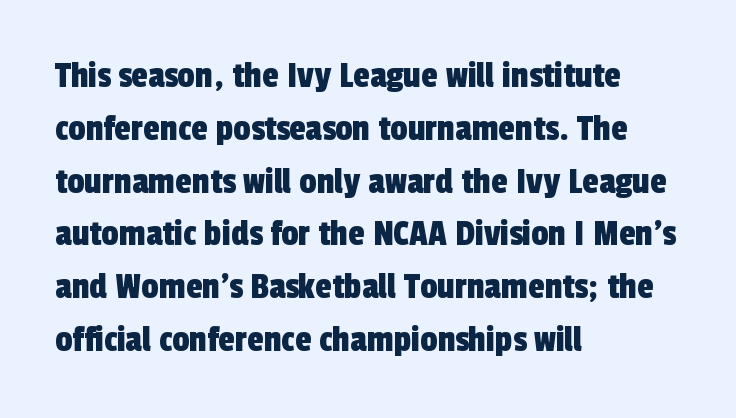
The image shows 38 px condensed sans-serif type; set left-aligned, normal line spacing (1.39x), normal letter spacing, not underlined; a medium x-height.
